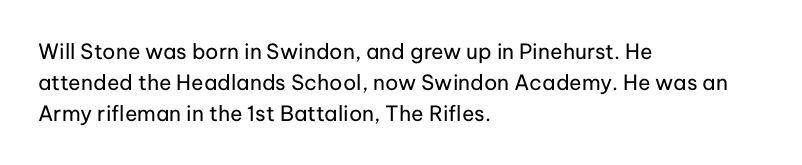
Q: Is the text bold? A: No.
Q: Is the text italic (slanted)? A: No, it is upright.
Q: Is the text underlined? A: No.
Q: How is the paragraph aligned? A: Left-aligned.
Q: Is the spacing between letters normal or unusually wide? A: Normal.
Q: Is the spacing between lines tight, normal or loose? A: Normal.
